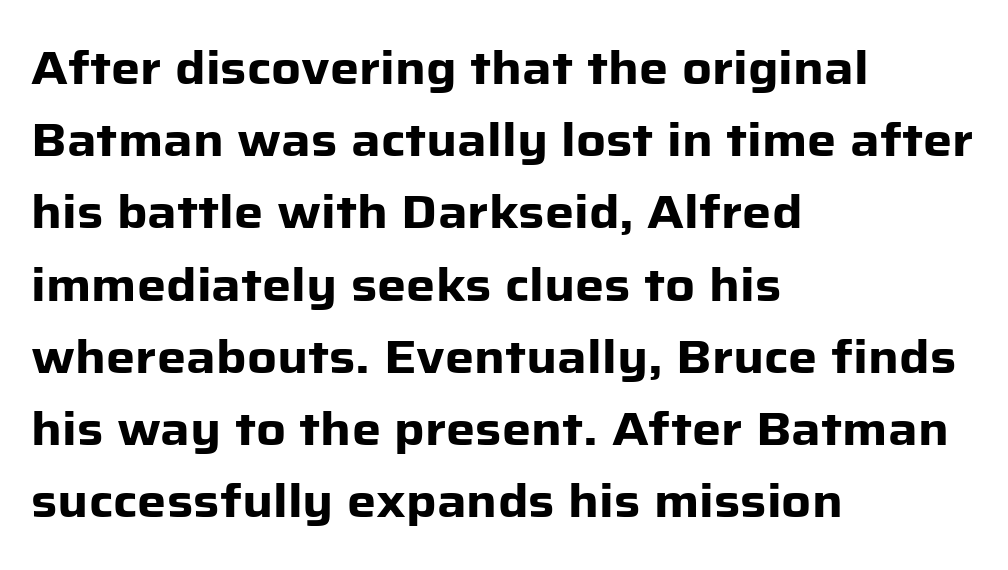
The image shows 46 px heavy sans-serif type, upright; set left-aligned, normal line spacing (1.57x), normal letter spacing, not underlined; low stroke contrast and a medium x-height.
